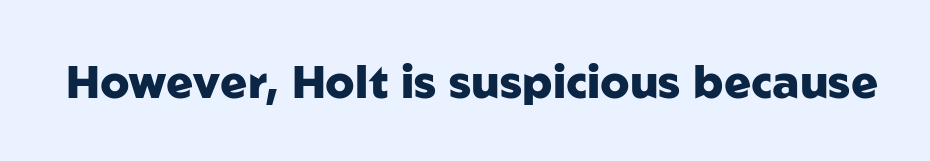
The image shows 45 px heavy sans-serif type, upright; set normal letter spacing, not underlined; low stroke contrast and a medium x-height.
